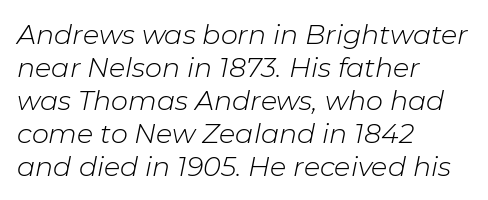
Q: Is the text bold? A: No.
Q: Is the text italic (slanted)? A: Yes, it leans right by about 11 degrees.
Q: Is the text underlined? A: No.
Q: How is the paragraph aligned? A: Left-aligned.
Q: Is the spacing between letters normal or unusually wide? A: Normal.
